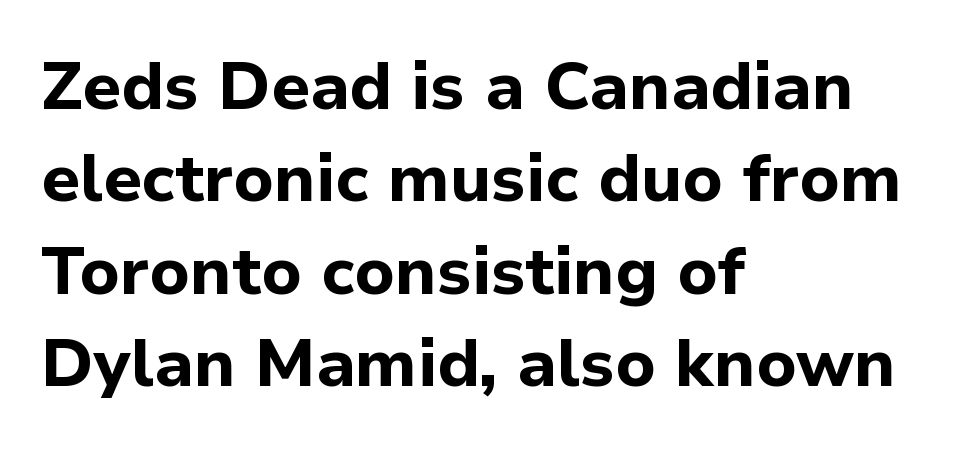
Q: Is the text bold? A: Yes.
Q: Is the text italic (slanted)? A: No, it is upright.
Q: Is the typeface a serif or a sans-serif typeface? A: Sans-serif.
Q: Is the text underlined? A: No.
Q: How is the paragraph aligned? A: Left-aligned.
Q: Is the spacing between letters normal or unusually wide? A: Normal.
Q: Is the spacing between lines tight, normal or loose? A: Normal.
Q: Width (condensed, normal, or wide)? A: Normal.
Q: Stroke contrast? A: Low.
Q: x-height? A: Medium.
Q: Monospaced? A: No.
